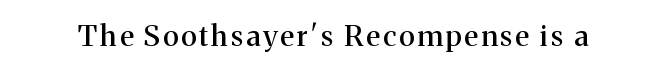
Look at the bottom of the vertical strokes: they flare into serifs here. Descenders are the only things crossing below the line. Proportional: the letters do not fall into vertical columns. Ordinary non-slanted type is in use.
